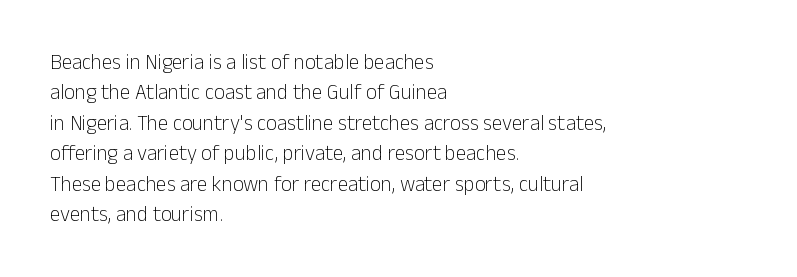
Letter spacing: default. Ink coverage per letter is moderate at most. The rag falls on the right side of this text block. Descenders are the only things crossing below the line. This block has exactly the height ordinary leading produces. This is the regular roman posture of the typeface.
